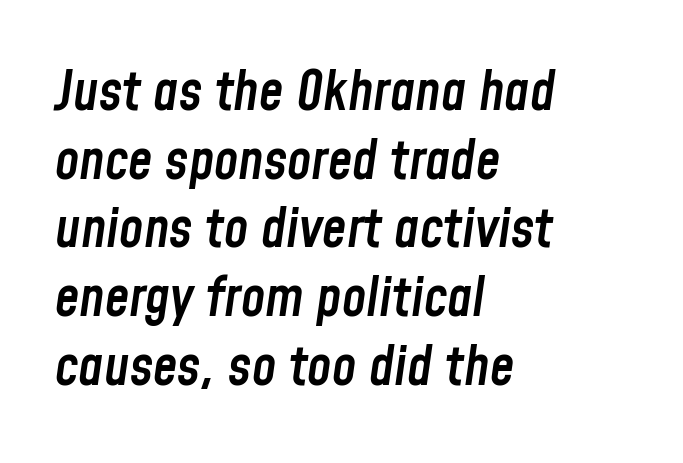
Do the characters align in a grid? No, the font is proportional. Rows of type keep a routine distance in the vertical direction. Nobody touched the tracking dial on this one. These lines carry some extra weight — a demibold, not a full bold. The rag falls on the right side of this text block.
